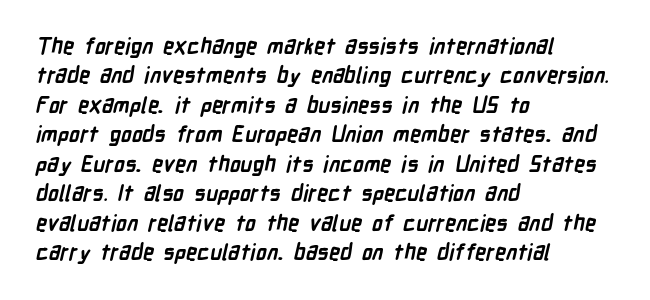
The passage shown has conventional tracking throughout. Bare-footed words on every line. These lines are set flush left with a ragged right edge. A normal amount of white space separates one row of letters from the next. Summary of weight: heavy, a full bold.
